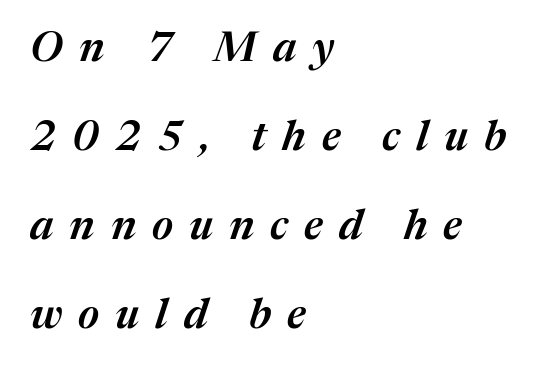
{"italic": "yes", "lean": "right", "slant_degrees": 17, "bold": "semi", "weight": "semibold", "width": "normal", "stroke_contrast": "medium", "x_height": "medium", "monospaced": "no", "underline": "no", "align": "left", "line_spacing": "loose", "line_spacing_ratio": 2.12, "letter_spacing": "wide", "letter_spacing_em": 0.38, "glyph_px": 42}
